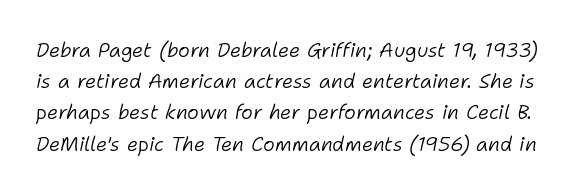
{"italic": "yes", "lean": "right", "slant_degrees": 11, "bold": "no", "underline": "no", "line_spacing": "normal", "line_spacing_ratio": 1.56, "letter_spacing": "normal", "letter_spacing_em": 0.0, "glyph_px": 20}
